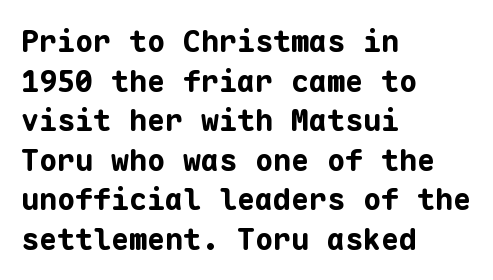
The image shows 30 px bold sans-serif type, upright, monospaced; set left-aligned, normal line spacing (1.32x), normal letter spacing, not underlined; low stroke contrast and a medium x-height.
